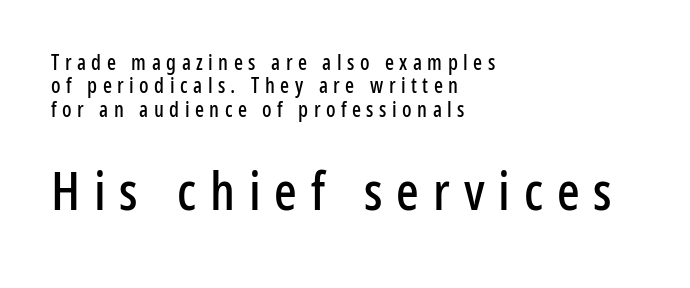
Q: Is the text italic (slanted)? A: No, it is upright.
Q: Is the typeface a serif or a sans-serif typeface? A: Sans-serif.
Q: Is the text underlined? A: No.
Q: How is the paragraph aligned? A: Left-aligned.
Q: Is the spacing between letters normal or unusually wide? A: Unusually wide.
Q: Is the spacing between lines tight, normal or loose? A: Tight.
Q: Which block of text is set in a larger size, the first (top) or the second (bottom)? A: The second (bottom) one.
Q: Width (condensed, normal, or wide)? A: Condensed.
Q: Stroke contrast? A: Low.
Q: x-height? A: Medium.
Q: Monospaced? A: No.
